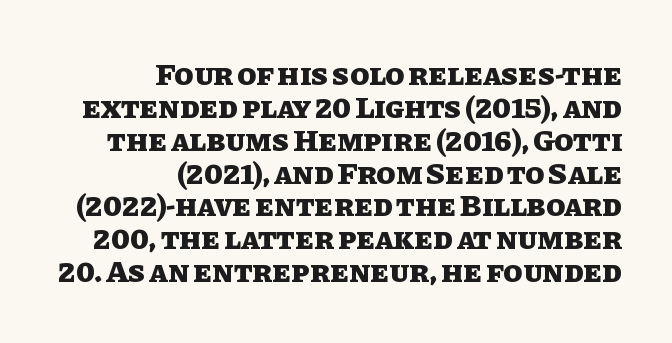
These lines carry a lot of weight — the face is fully bold. The line-height multiplier appears low, near solid setting. The passage shown is not underscored anywhere. The rendering anchors every line to the right-hand side.
